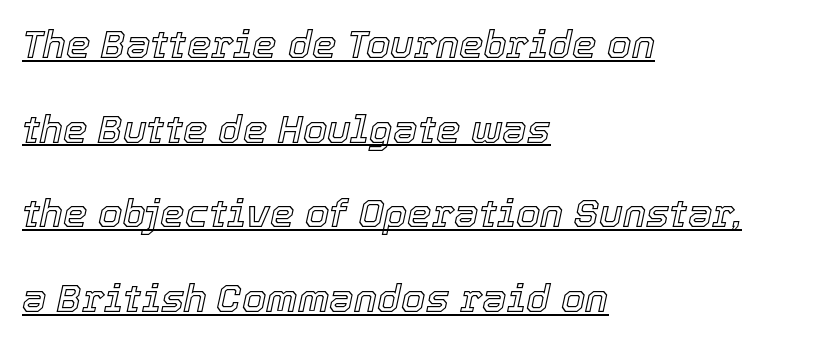
Q: Is the text italic (slanted)? A: Yes, it leans right by about 12 degrees.
Q: Is the text underlined? A: Yes.
Q: How is the paragraph aligned? A: Left-aligned.
Q: Is the spacing between letters normal or unusually wide? A: Normal.
Q: Is the spacing between lines tight, normal or loose? A: Loose.
Q: Width (condensed, normal, or wide)? A: Normal.
Q: x-height? A: Medium.
Q: Monospaced? A: No.
